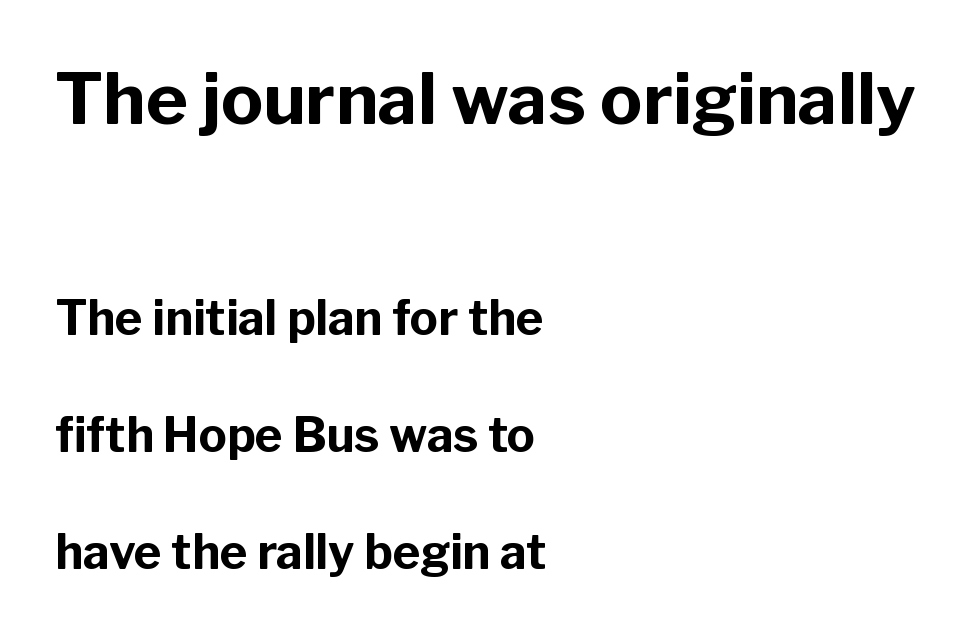
Q: Is the text bold? A: Yes.
Q: Is the text italic (slanted)? A: No, it is upright.
Q: Is the typeface a serif or a sans-serif typeface? A: Sans-serif.
Q: Is the text underlined? A: No.
Q: How is the paragraph aligned? A: Left-aligned.
Q: Is the spacing between letters normal or unusually wide? A: Normal.
Q: Is the spacing between lines tight, normal or loose? A: Loose.
Q: Which block of text is set in a larger size, the first (top) or the second (bottom)? A: The first (top) one.
Q: Width (condensed, normal, or wide)? A: Normal.
Q: Stroke contrast? A: Low.
Q: x-height? A: Medium.
Q: Monospaced? A: No.
